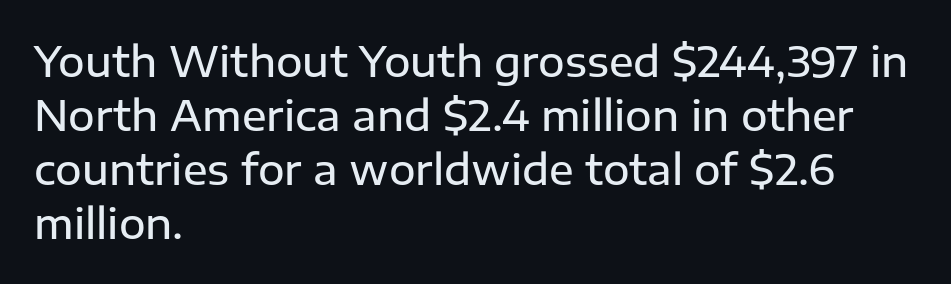
The baseline area is clear. The rendering keeps characters at their native spacing. Which margin do the lines hug? The left one — the right edge is uneven. The letters stand upright; this is a roman face.
